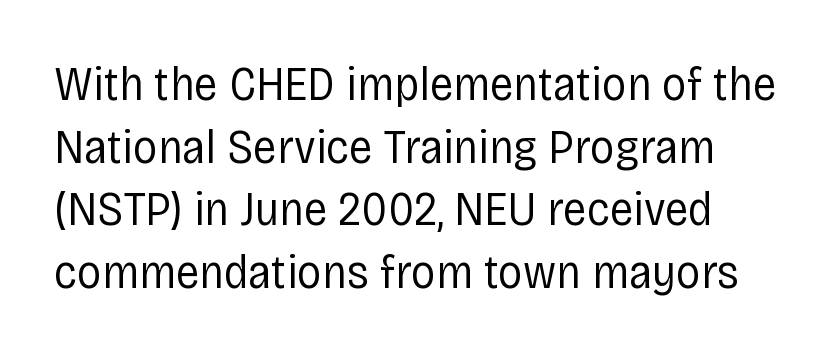
Q: Is the text bold? A: No.
Q: Is the text italic (slanted)? A: No, it is upright.
Q: Is the typeface a serif or a sans-serif typeface? A: Sans-serif.
Q: Is the text underlined? A: No.
Q: Is the spacing between letters normal or unusually wide? A: Normal.
Q: Is the spacing between lines tight, normal or loose? A: Normal.
Q: Width (condensed, normal, or wide)? A: Condensed.
Q: Stroke contrast? A: Low.
Q: x-height? A: Large.
Q: Monospaced? A: No.
